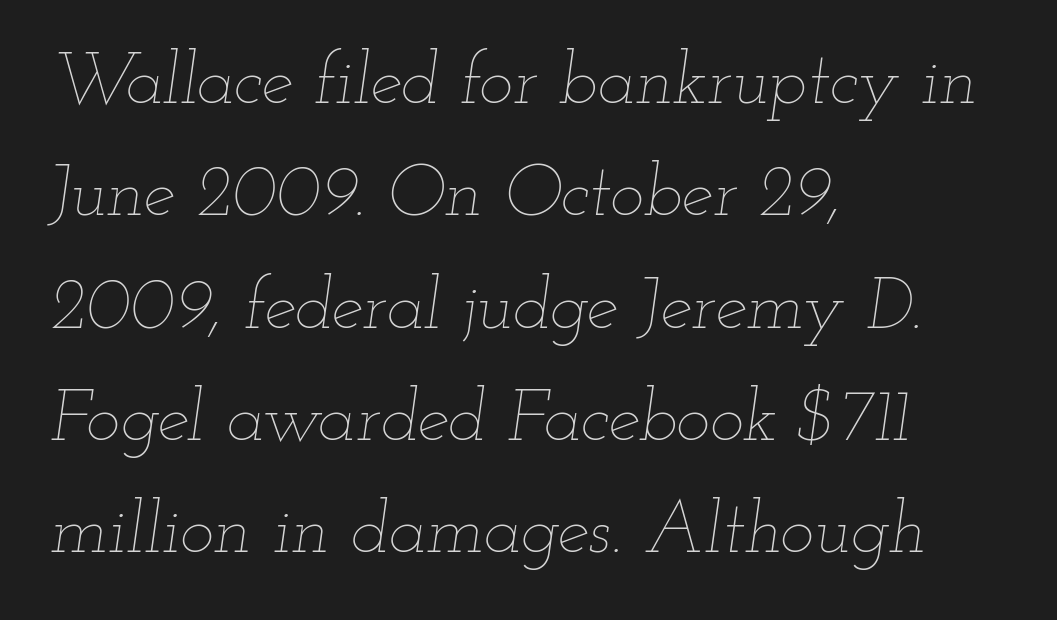
The image shows 72 px thin, wide type, italic (leaning right); set left-aligned, normal line spacing (1.56x), normal letter spacing, not underlined; low stroke contrast and a small x-height.
